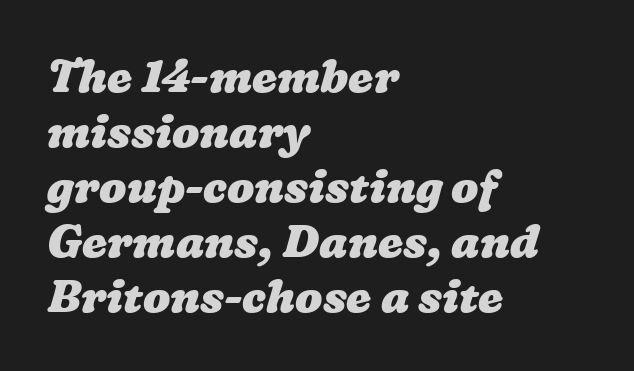
Q: Is the text bold? A: Yes.
Q: Is the text underlined? A: No.
Q: How is the paragraph aligned? A: Left-aligned.
Q: Is the spacing between letters normal or unusually wide? A: Normal.
Q: Width (condensed, normal, or wide)? A: Wide.
Q: Stroke contrast? A: Low.
Q: x-height? A: Medium.
Q: Monospaced? A: No.
